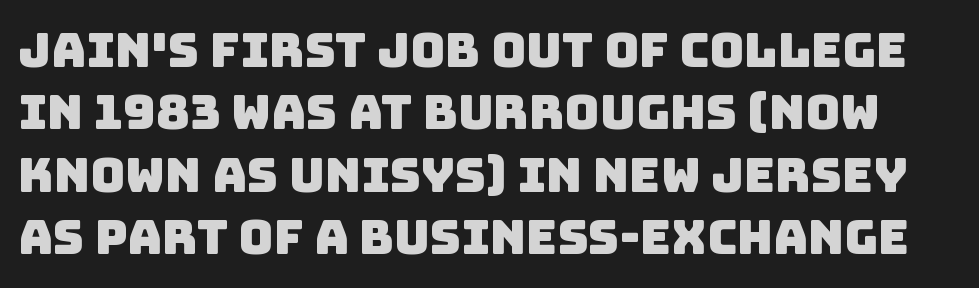
{"serif": "no", "width": "normal", "stroke_contrast": "low", "x_height": "large", "monospaced": "no", "underline": "no", "line_spacing": "normal", "line_spacing_ratio": 1.3, "letter_spacing": "normal", "letter_spacing_em": 0.0, "glyph_px": 48}
